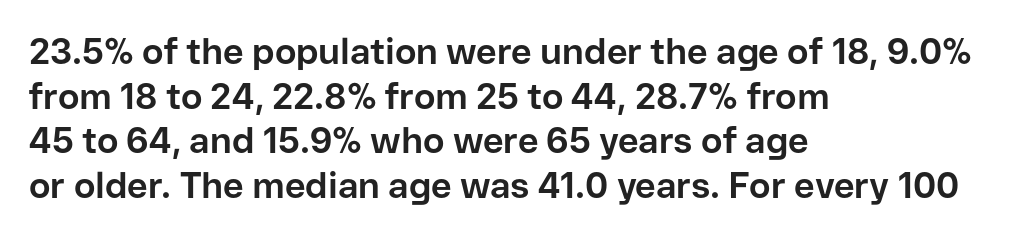
This sample uses plain, unmodified letter spacing. Horizontal alignment here is leftward, the default for most running prose. Varying glyph widths throughout — classic text-font behaviour. The gap between lines stays unmarked. Tall strokes in this sample are plumb rather than angled.
